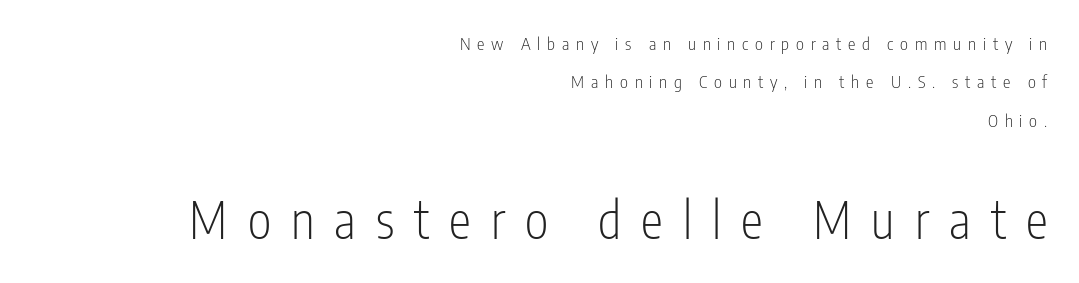
The letters stand straight up with perfectly vertical stems. The later block is typeset at a bigger size than the earlier block. The rag falls on the left side of this text block. No letter is thick-stroked: the sample isn't bold.
